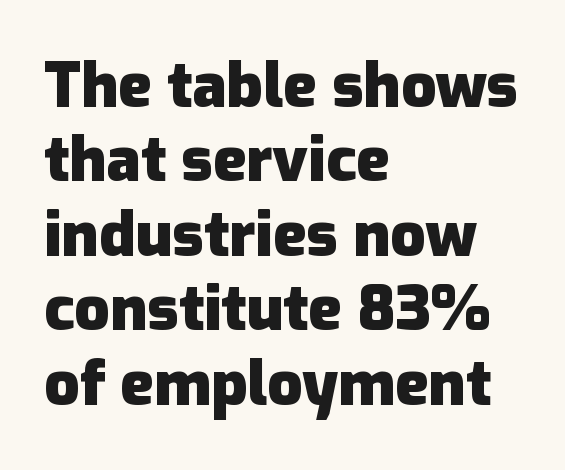
{"serif": "no", "italic": "no", "bold": "yes", "weight": "heavy", "width": "normal", "stroke_contrast": "low", "x_height": "medium", "monospaced": "no", "underline": "no", "align": "left", "line_spacing_ratio": 1.2, "letter_spacing": "normal", "letter_spacing_em": 0.0, "glyph_px": 62}
